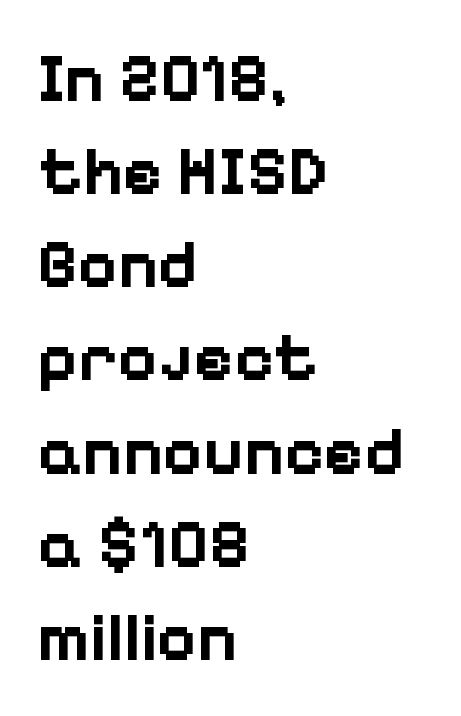
The image shows 68 px bold sans-serif type, upright; set left-aligned, normal line spacing (1.37x), normal letter spacing, not underlined; low stroke contrast and a medium x-height.
